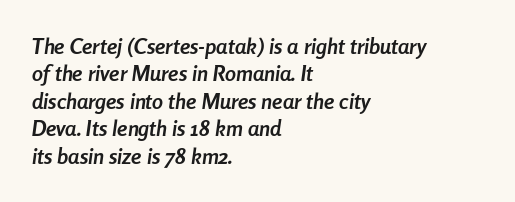
Q: Is the text bold? A: Yes.
Q: Is the text italic (slanted)? A: Yes, it leans right by about 8 degrees.
Q: Is the text underlined? A: No.
Q: How is the paragraph aligned? A: Left-aligned.
Q: Is the spacing between letters normal or unusually wide? A: Normal.
Q: Is the spacing between lines tight, normal or loose? A: Normal.
